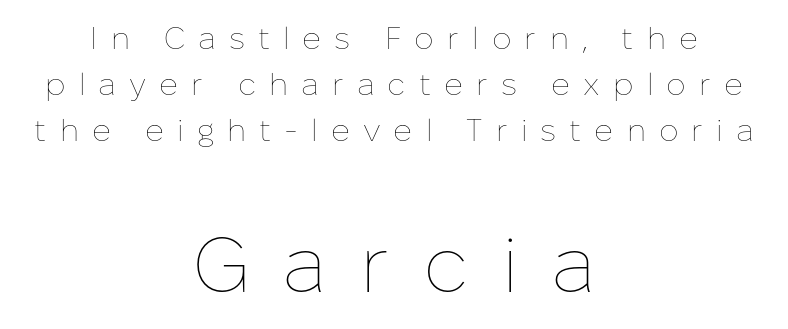
Loose tracking; the words dissolve into strings of separated letters. The glyphs are unaccompanied by any horizontal stroke below them. Counters stay open thanks to moderate or lighter strokes. These lines are rendered in a variable-pitch font. Alignment: centered.
